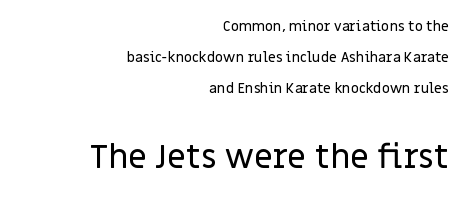
The image shows 33 px sans-serif type, upright; set right-aligned, loose line spacing (2.21x), normal letter spacing, not underlined; the second (bottom) block is 2.36x larger; low stroke contrast and a large x-height.
